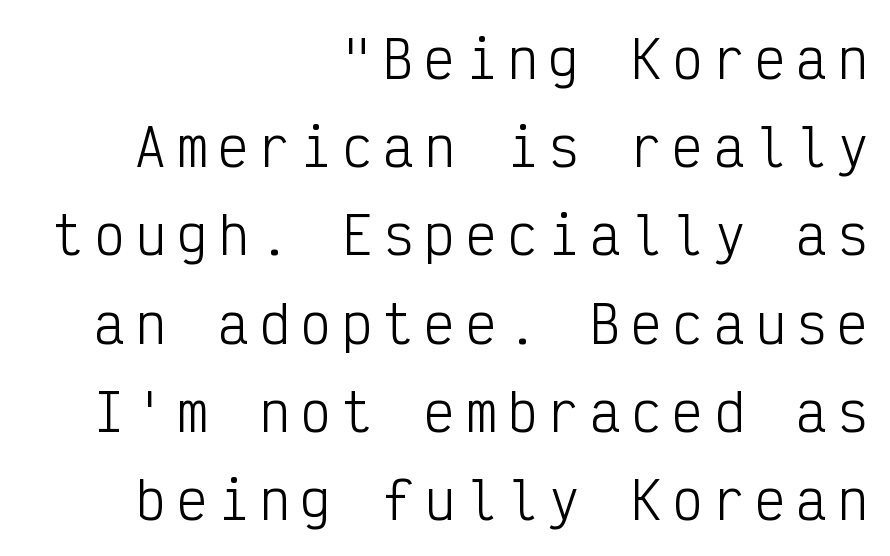
The image shows 51 px light, condensed sans-serif type, upright, monospaced; set right-aligned, line spacing 1.73x, unusually wide letter spacing (+0.21 em), not underlined; low stroke contrast and a medium x-height.
